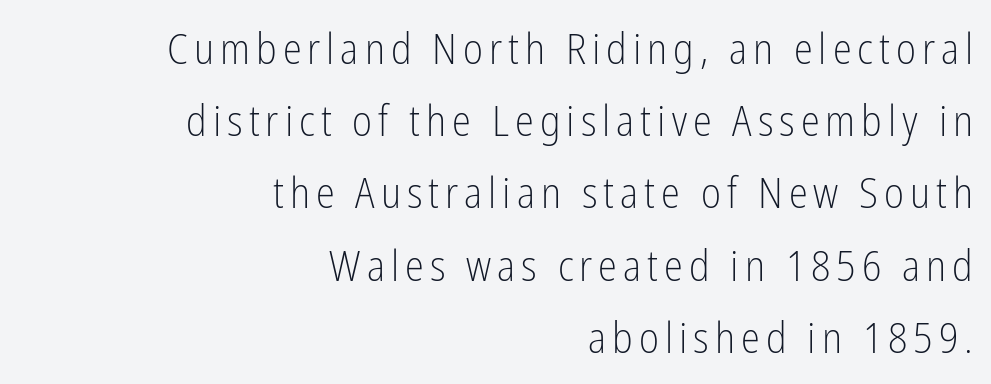
{"serif": "no", "italic": "no", "bold": "no", "weight": "light", "width": "condensed", "stroke_contrast": "low", "x_height": "medium", "monospaced": "no", "underline": "no", "align": "right", "line_spacing": "normal", "line_spacing_ratio": 1.68, "glyph_px": 43}
